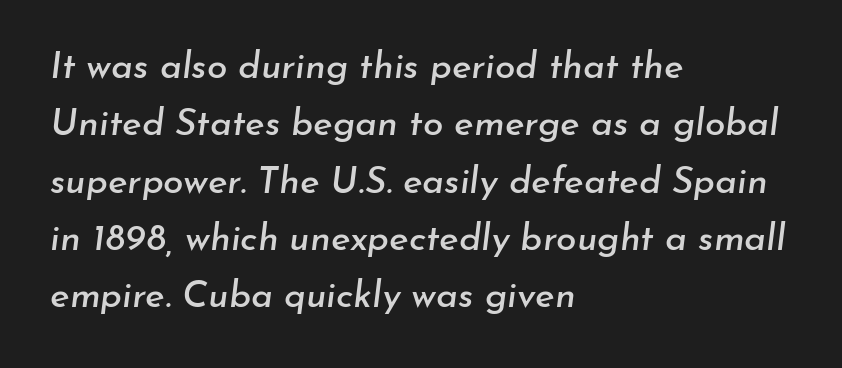
The image shows 37 px text type, italic (leaning right); set left-aligned, normal line spacing (1.55x), normal letter spacing, not underlined; low stroke contrast and a small x-height.
